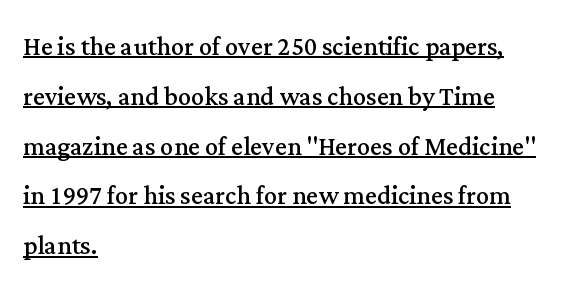
Q: Is the text bold? A: No.
Q: Is the text italic (slanted)? A: No, it is upright.
Q: Is the typeface a serif or a sans-serif typeface? A: Serif.
Q: Is the text underlined? A: Yes.
Q: How is the paragraph aligned? A: Left-aligned.
Q: Is the spacing between letters normal or unusually wide? A: Normal.
Q: Is the spacing between lines tight, normal or loose? A: Normal.
Q: Width (condensed, normal, or wide)? A: Normal.
Q: Stroke contrast? A: Medium.
Q: x-height? A: Medium.
Q: Monospaced? A: No.
